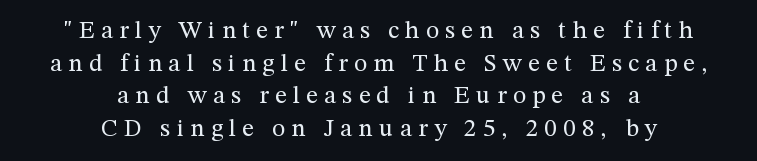
The image shows 25 px text type, upright; set centered, normal line spacing (1.31x), unusually wide letter spacing (+0.25 em), not underlined.
